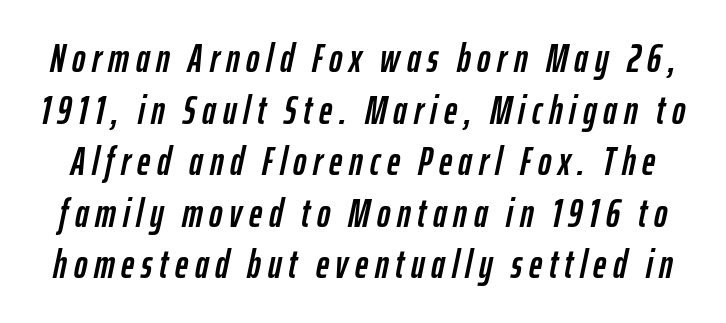
{"italic": "yes", "lean": "right", "slant_degrees": 12, "width": "condensed", "stroke_contrast": "low", "x_height": "medium", "monospaced": "no", "underline": "no", "line_spacing": "normal", "line_spacing_ratio": 1.29, "glyph_px": 40}
